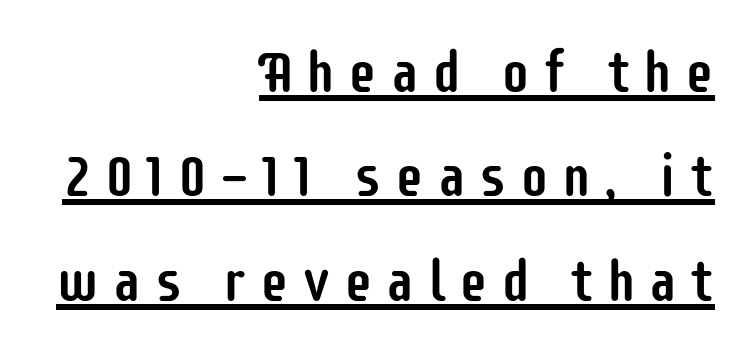
{"serif": "no", "italic": "no", "width": "condensed", "stroke_contrast": "low", "x_height": "large", "monospaced": "no", "underline": "yes", "align": "right", "line_spacing_ratio": 1.8, "letter_spacing": "wide", "letter_spacing_em": 0.22, "glyph_px": 58}
